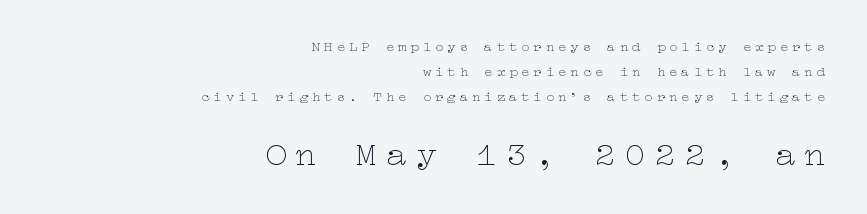
The image shows 34 px thin, wide type, upright; set right-aligned, line spacing 1.79x, unusually wide letter spacing (+0.28 em), not underlined; the second (bottom) block is 2.43x larger; low stroke contrast and a medium x-height.
